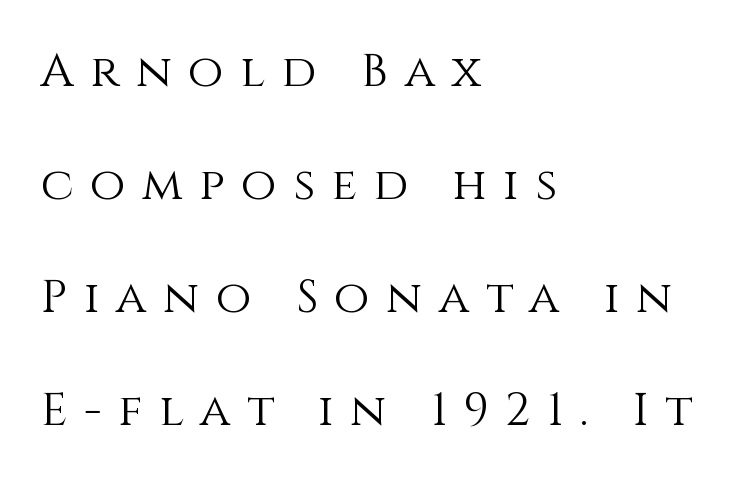
Q: Is the text bold? A: No.
Q: Is the text italic (slanted)? A: No, it is upright.
Q: Is the text underlined? A: No.
Q: How is the paragraph aligned? A: Left-aligned.
Q: Is the spacing between letters normal or unusually wide? A: Unusually wide.
Q: Is the spacing between lines tight, normal or loose? A: Loose.
Q: Width (condensed, normal, or wide)? A: Normal.
Q: x-height? A: Large.
Q: Monospaced? A: No.
